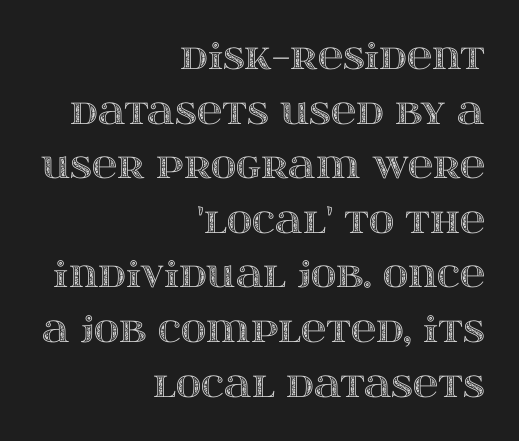
The image shows 35 px wide type, upright; set right-aligned, normal line spacing (1.56x), normal letter spacing, not underlined; a large x-height.
